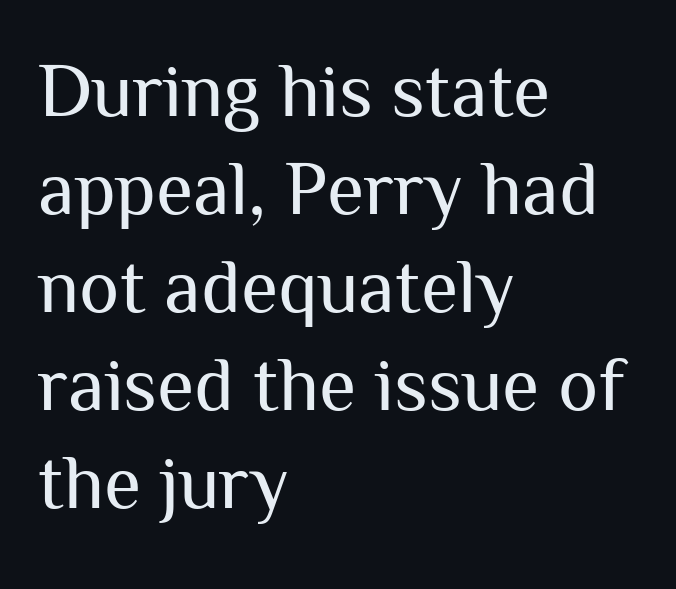
The image shows 76 px regular-weight sans-serif type, upright; set left-aligned, normal line spacing (1.29x), normal letter spacing, not underlined; medium stroke contrast and a medium x-height.
